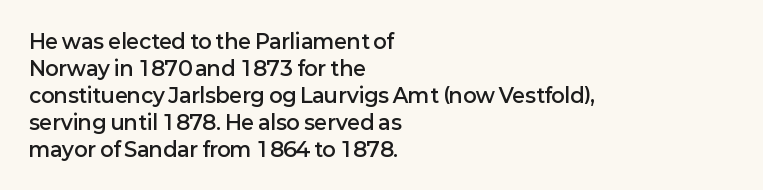
The image shows 20 px text type, upright; set left-aligned, normal line spacing (1.35x), normal letter spacing, not underlined.
